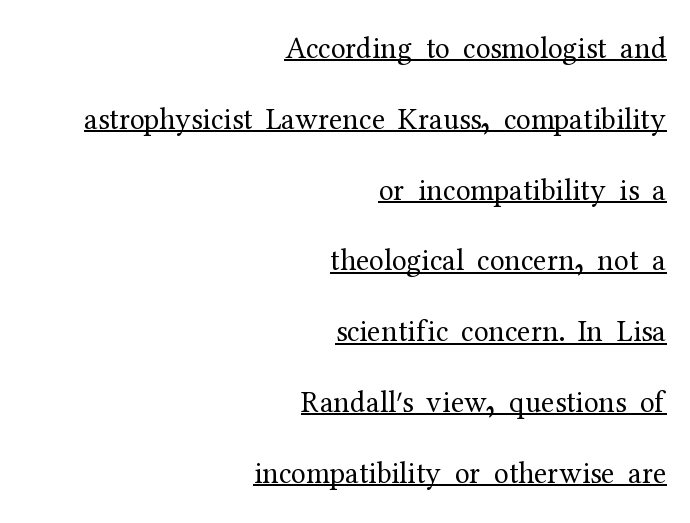
Q: Is the text bold? A: No.
Q: Is the text italic (slanted)? A: No, it is upright.
Q: Is the typeface a serif or a sans-serif typeface? A: Serif.
Q: Is the text underlined? A: Yes.
Q: How is the paragraph aligned? A: Right-aligned.
Q: Is the spacing between letters normal or unusually wide? A: Normal.
Q: Is the spacing between lines tight, normal or loose? A: Loose.
Q: Width (condensed, normal, or wide)? A: Normal.
Q: Stroke contrast? A: Medium.
Q: x-height? A: Medium.
Q: Monospaced? A: No.
